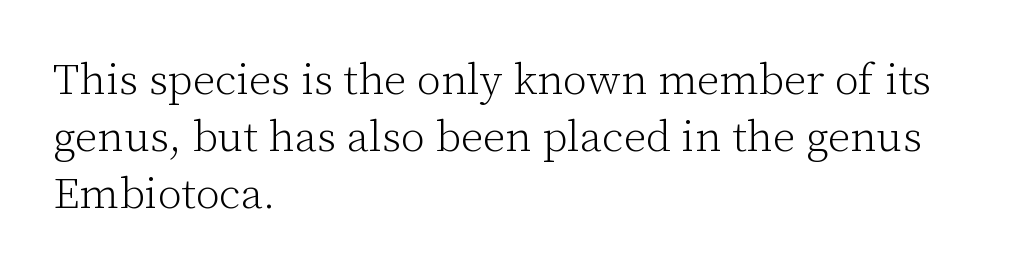
{"serif": "yes", "italic": "no", "bold": "no", "weight": "light", "width": "normal", "stroke_contrast": "low", "x_height": "medium", "monospaced": "no", "underline": "no", "align": "left", "line_spacing": "normal", "line_spacing_ratio": 1.29, "letter_spacing": "normal", "letter_spacing_em": 0.0, "glyph_px": 44}
